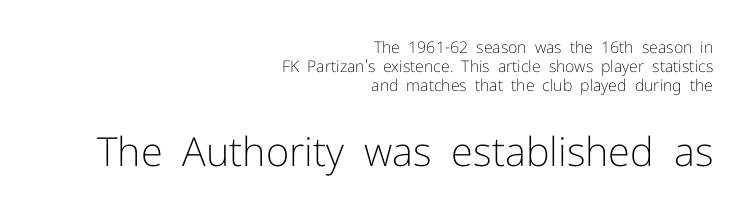
{"serif": "no", "italic": "no", "bold": "no", "weight": "light", "width": "normal", "stroke_contrast": "low", "x_height": "medium", "monospaced": "no", "underline": "no", "align": "right", "line_spacing_ratio": 1.18, "letter_spacing": "normal", "letter_spacing_em": 0.0, "larger_block": "second", "size_ratio": 2.5, "glyph_px": 40}
